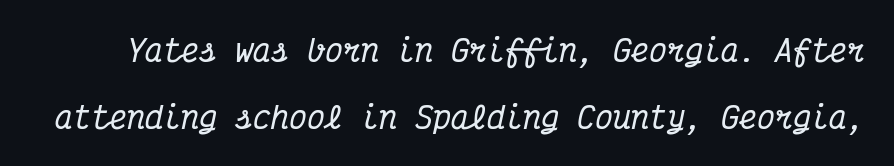
{"serif": "yes", "italic": "yes", "lean": "right", "slant_degrees": 12, "width": "condensed", "stroke_contrast": "medium", "x_height": "medium", "monospaced": "yes", "underline": "no", "line_spacing": "loose", "line_spacing_ratio": 2.22, "letter_spacing": "normal", "letter_spacing_em": 0.0, "glyph_px": 30}
